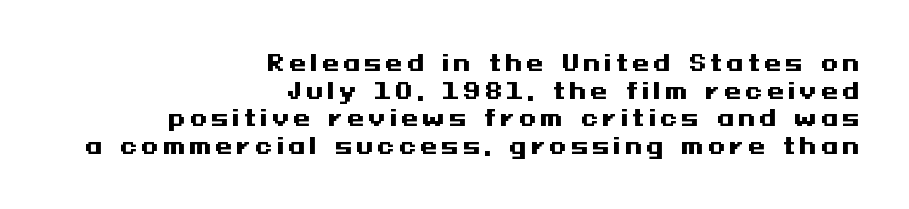
Q: Is the text bold? A: Yes.
Q: Is the text italic (slanted)? A: No, it is upright.
Q: Is the text underlined? A: No.
Q: How is the paragraph aligned? A: Right-aligned.
Q: Is the spacing between lines tight, normal or loose? A: Normal.
